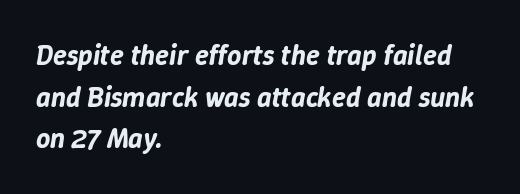
The image shows 28 px text type, italic (leaning right); set left-aligned, normal line spacing (1.49x), normal letter spacing, not underlined; low stroke contrast and a medium x-height.
